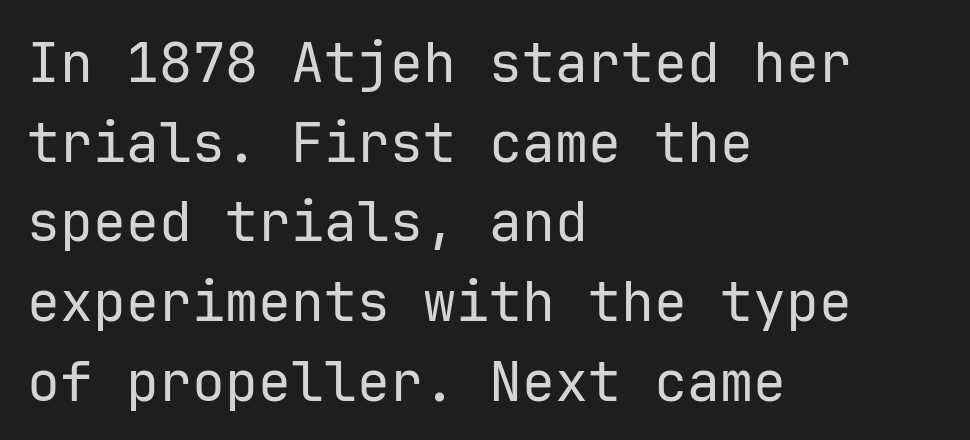
You could count columns in this text — the font is strictly monospaced. These lines were composed using upright roman letters. Stroke thickness stays within the range of a standard reading face or lighter. The space directly below the letters is spotless.
